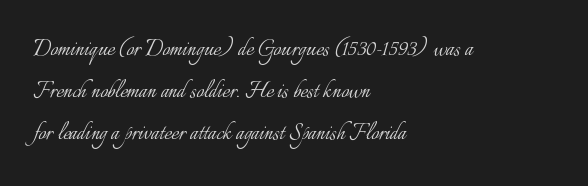
Each new line begins a customary step beneath the previous one. The passage shown is not underscored anywhere. Weight: not bold — regular or lighter. A classic flush-left, rag-right setting is used for this passage.
